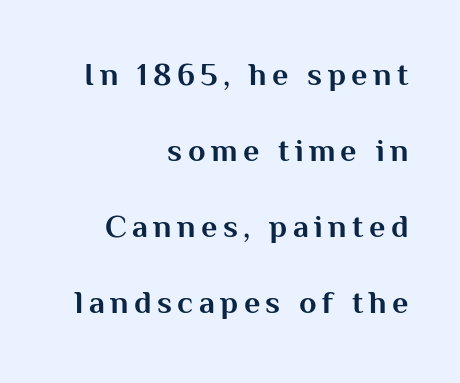
{"serif": "no", "italic": "no", "bold": "yes", "weight": "bold", "width": "normal", "stroke_contrast": "medium", "x_height": "medium", "monospaced": "no", "underline": "no", "align": "right", "line_spacing": "loose", "line_spacing_ratio": 2.37, "glyph_px": 32}
